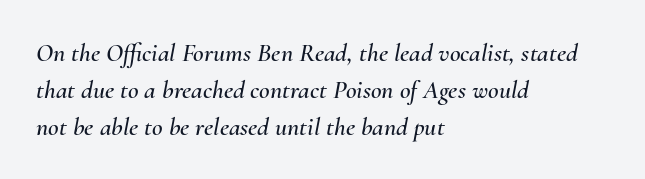
Q: Is the text italic (slanted)? A: Yes, it leans right by about 10 degrees.
Q: Is the text underlined? A: No.
Q: How is the paragraph aligned? A: Left-aligned.
Q: Is the spacing between letters normal or unusually wide? A: Normal.
Q: Is the spacing between lines tight, normal or loose? A: Normal.
